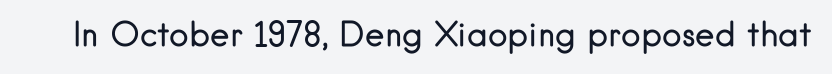
{"serif": "no", "italic": "no", "bold": "no", "weight": "regular", "width": "normal", "stroke_contrast": "low", "x_height": "small", "monospaced": "no", "underline": "no", "letter_spacing": "normal", "letter_spacing_em": 0.0, "glyph_px": 33}
